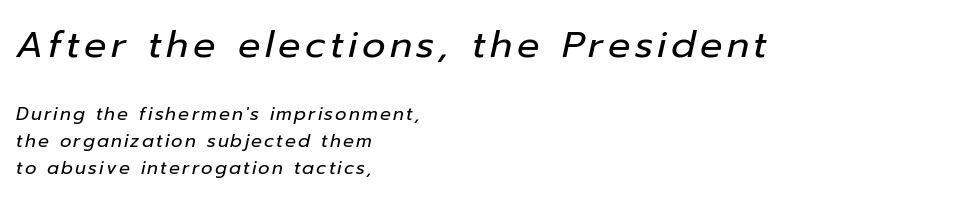
Character widths vary here, with narrow letters taking less room than wide ones. A student would call this left alignment; a typographer would say flush left, rag right. In this sample the first text group is rendered at the bigger scale. This sample keeps an unexceptional amount of space between lines.
